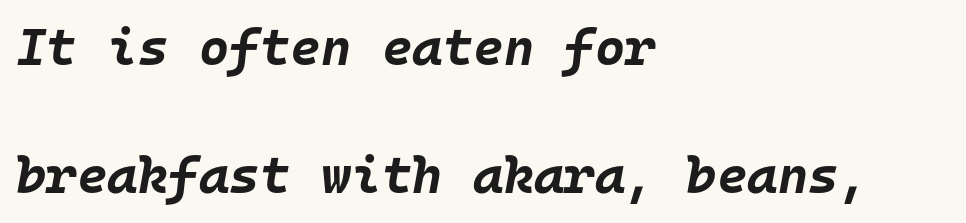
Q: Is the text bold? A: Yes.
Q: Is the text italic (slanted)? A: Yes, it leans right by about 10 degrees.
Q: Is the text underlined? A: No.
Q: How is the paragraph aligned? A: Left-aligned.
Q: Is the spacing between letters normal or unusually wide? A: Normal.
Q: Is the spacing between lines tight, normal or loose? A: Loose.
Q: Width (condensed, normal, or wide)? A: Normal.
Q: Stroke contrast? A: Low.
Q: x-height? A: Large.
Q: Monospaced? A: Yes.
